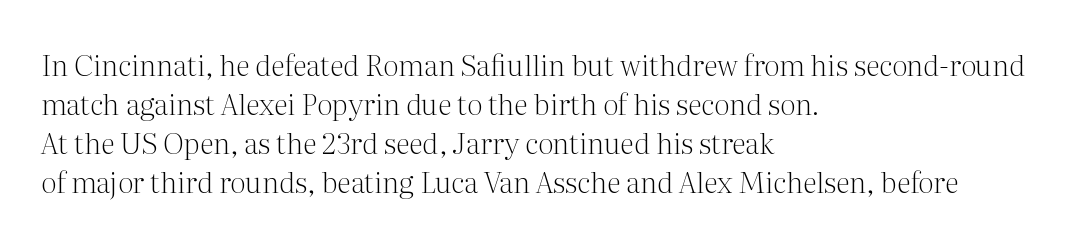
The image shows 29 px light serif type, upright; set left-aligned, normal line spacing (1.35x), normal letter spacing, not underlined; medium stroke contrast and a medium x-height.
